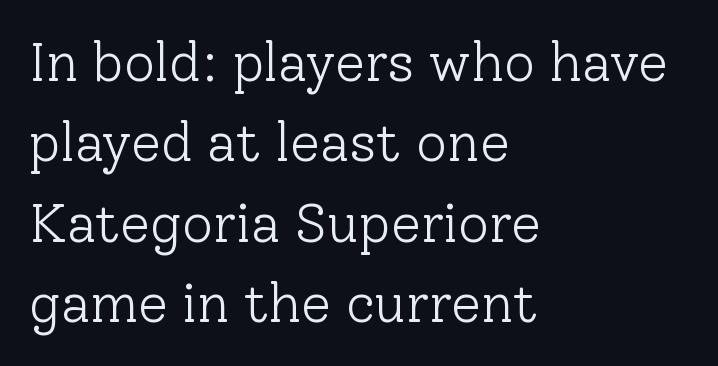
The image shows 54 px light serif type, upright; set left-aligned, normal line spacing (1.49x), normal letter spacing, not underlined; low stroke contrast and a medium x-height.
